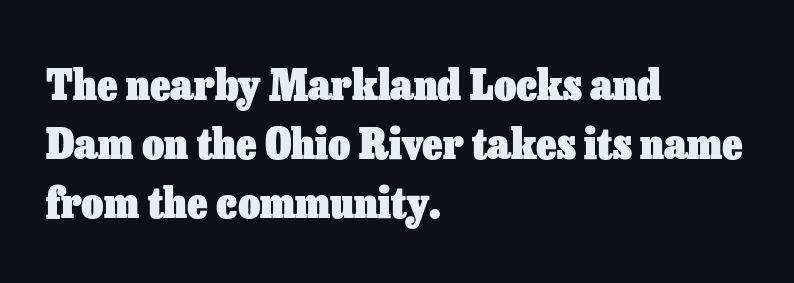
Q: Is the text bold? A: Yes.
Q: Is the text italic (slanted)? A: No, it is upright.
Q: Is the text underlined? A: No.
Q: How is the paragraph aligned? A: Left-aligned.
Q: Is the spacing between letters normal or unusually wide? A: Normal.
Q: Is the spacing between lines tight, normal or loose? A: Normal.
Q: Width (condensed, normal, or wide)? A: Normal.
Q: Stroke contrast? A: Low.
Q: x-height? A: Medium.
Q: Monospaced? A: No.
